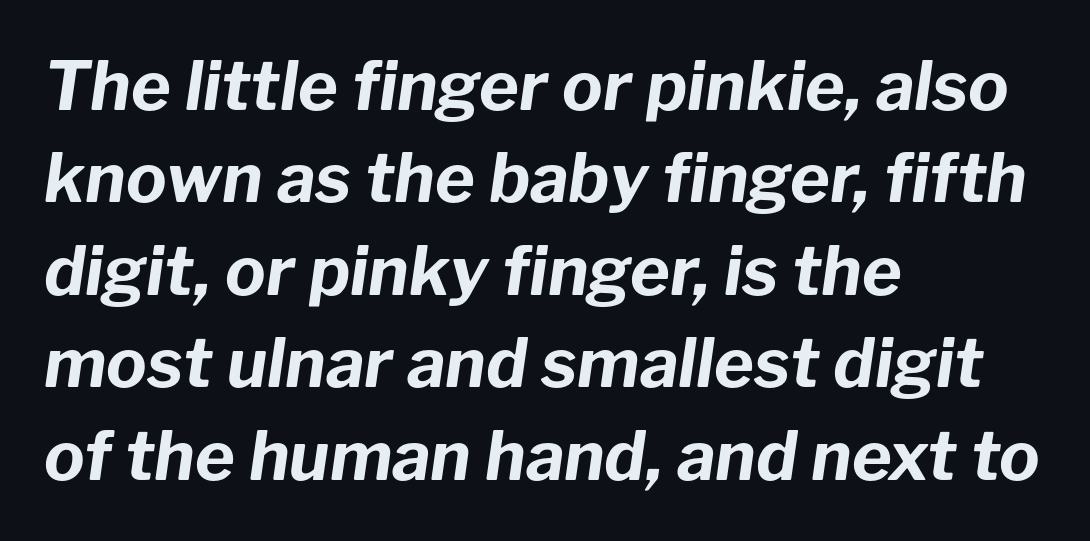
A typesetter would call this leading conventional body-copy spacing. The font's italic variant was chosen for this text. Proportional: the letters do not fall into vertical columns. The typesetter chose a ragged-right arrangement here.
